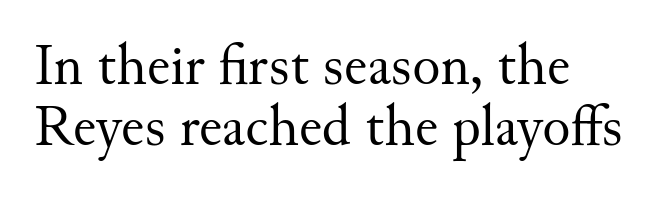
Standard letterfit; no display-style spreading of the glyphs. This sample trades vertical openness for compactness between lines. The font is comparable to plain body text, perhaps lighter. I'd call this a serif setting — the letters wear small feet. Looks like regular typesetting: each glyph gets only the width it needs.
